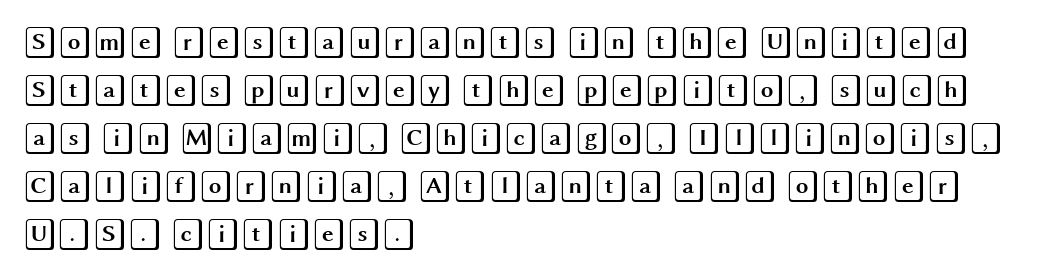
The image shows 32 px wide type, upright; set left-aligned, normal line spacing (1.5x), normal letter spacing, not underlined; a large x-height.
